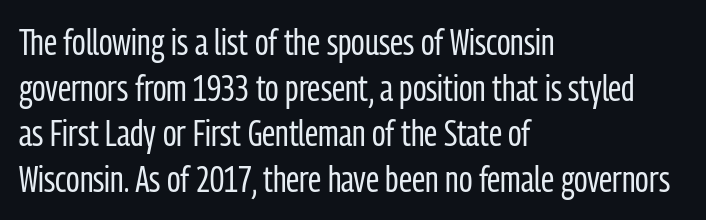
The image shows 37 px regular-weight, condensed sans-serif type, upright; set left-aligned, line spacing 1.23x, normal letter spacing, not underlined; low stroke contrast and a medium x-height.
